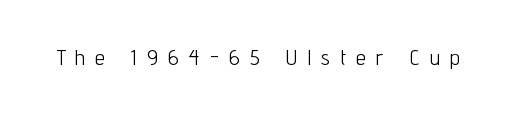
The foot of each line stays bare and open. This is not heavy type; no bold has been used. You could only call the tracking loose — the letters float apart. The lettering stays uniformly vertical, giving the passage a roman look.
